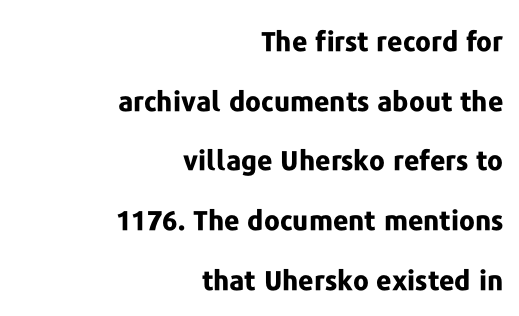
The image shows 27 px bold type, upright; set right-aligned, loose line spacing (2.21x), normal letter spacing, not underlined.
